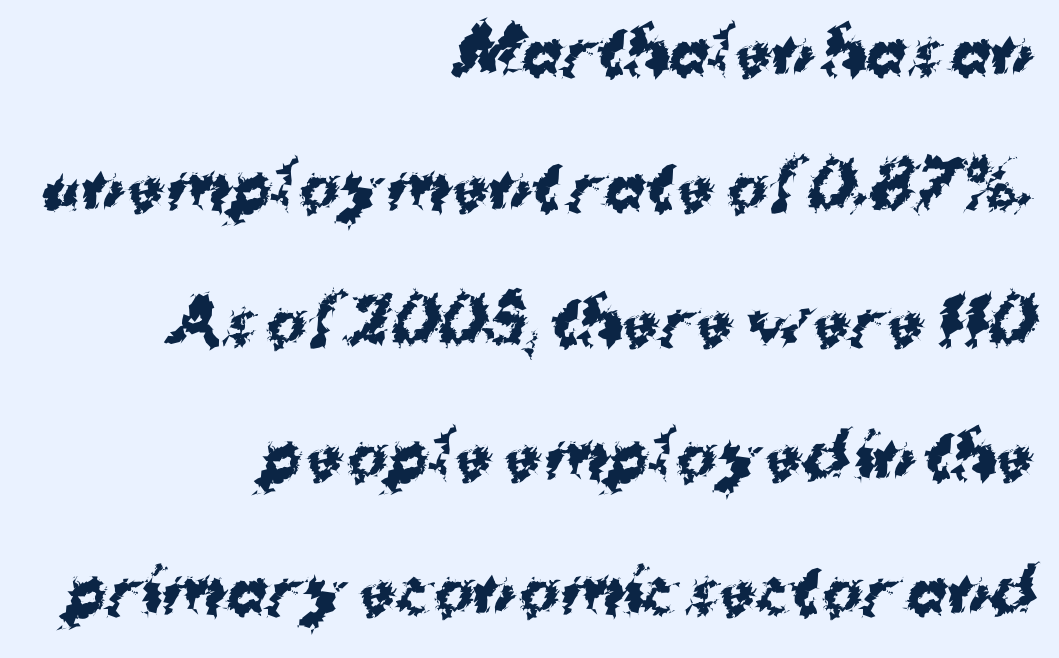
The image shows 61 px bold sans-serif type; set right-aligned, loose line spacing (2.21x), normal letter spacing, not underlined; medium stroke contrast and a medium x-height.
